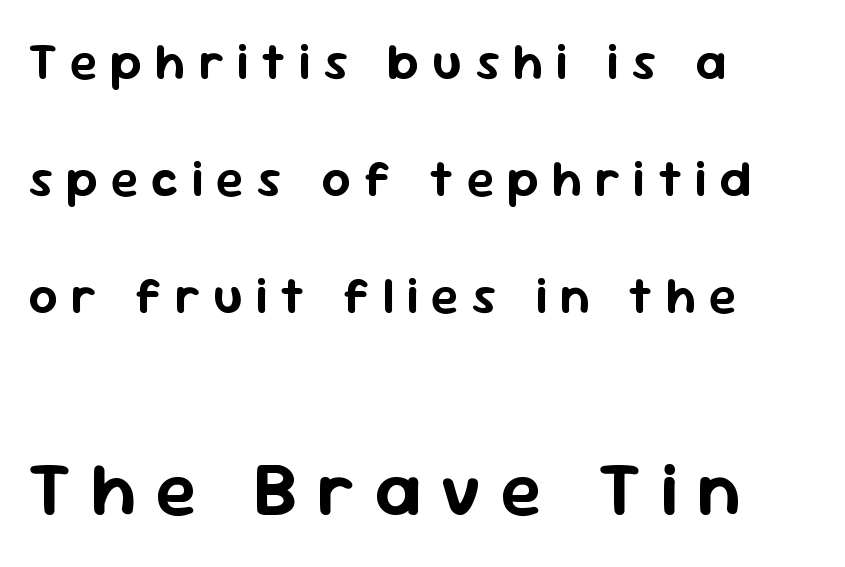
Q: Is the text italic (slanted)? A: No, it is upright.
Q: Is the typeface a serif or a sans-serif typeface? A: Sans-serif.
Q: Is the text underlined? A: No.
Q: How is the paragraph aligned? A: Left-aligned.
Q: Is the spacing between letters normal or unusually wide? A: Unusually wide.
Q: Is the spacing between lines tight, normal or loose? A: Loose.
Q: Which block of text is set in a larger size, the first (top) or the second (bottom)? A: The second (bottom) one.
Q: Width (condensed, normal, or wide)? A: Normal.
Q: Stroke contrast? A: Low.
Q: x-height? A: Medium.
Q: Monospaced? A: No.
